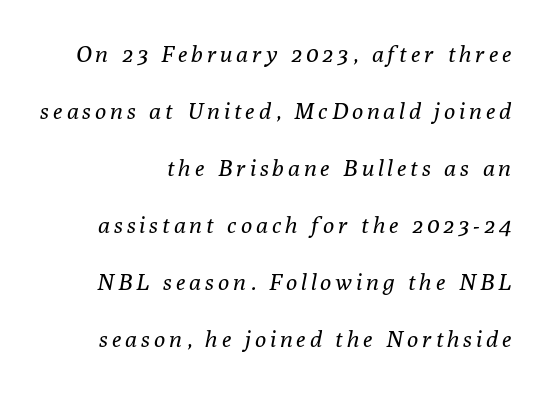
{"italic": "yes", "lean": "right", "slant_degrees": 10, "bold": "no", "underline": "no", "line_spacing": "loose", "line_spacing_ratio": 2.48, "glyph_px": 23}
